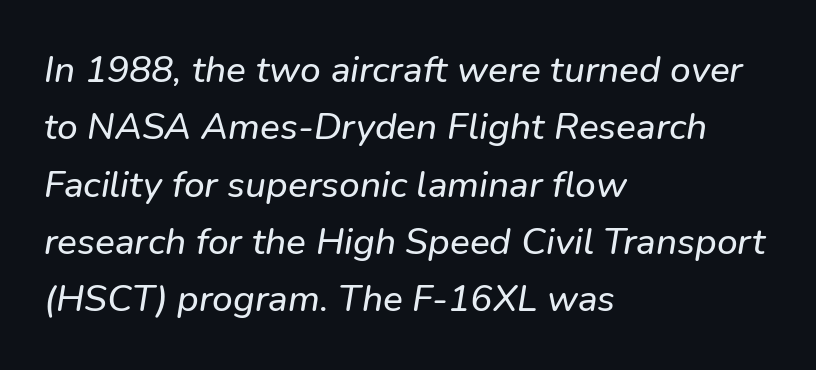
The face used here is rendered with its standard letterfit. Each letter keeps its own natural width here, so spacing adapts to shape. The baseline area is clear. The lines are quadded left. Is this a sans? Yes — the strokes have no serifs.
